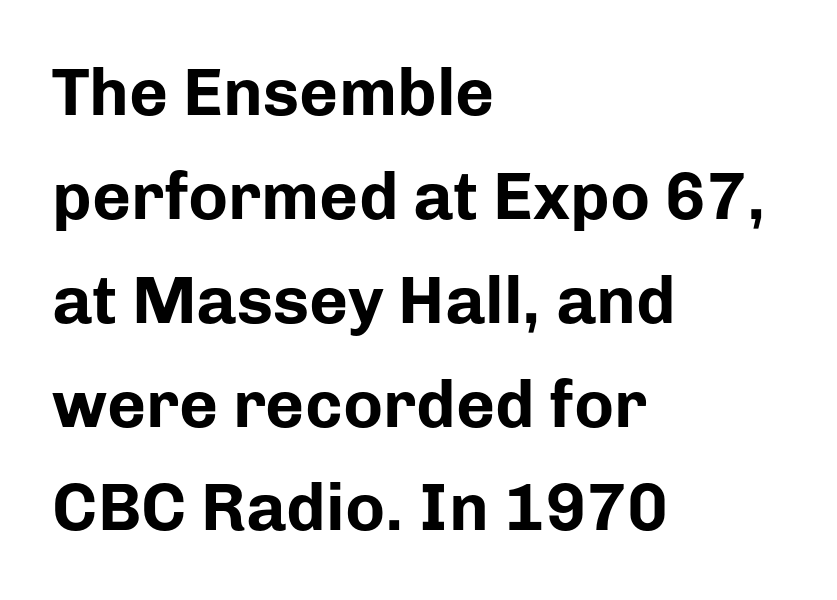
The image shows 67 px bold sans-serif type, upright; set left-aligned, normal line spacing (1.55x), normal letter spacing, not underlined; low stroke contrast and a medium x-height.
